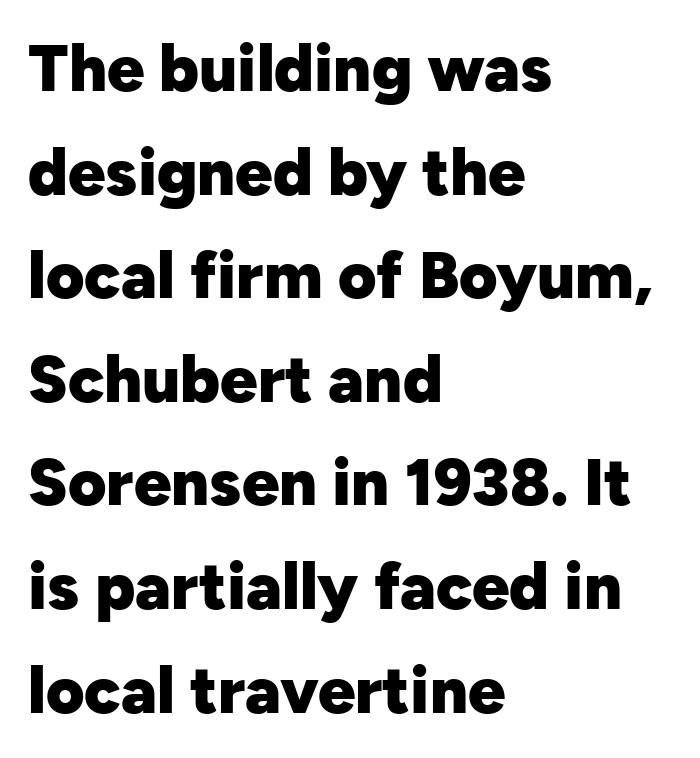
The image shows 66 px heavy sans-serif type, upright; set left-aligned, normal line spacing (1.57x), normal letter spacing, not underlined; low stroke contrast and a medium x-height.
